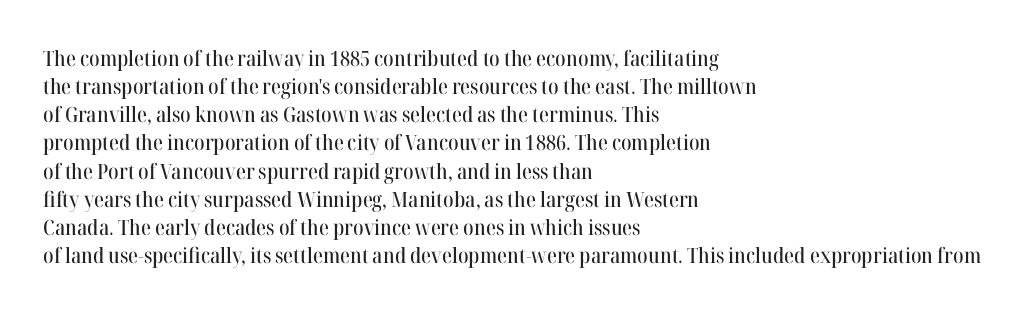
The image shows 21 px text type, upright; set left-aligned, normal line spacing (1.34x), normal letter spacing, not underlined.
